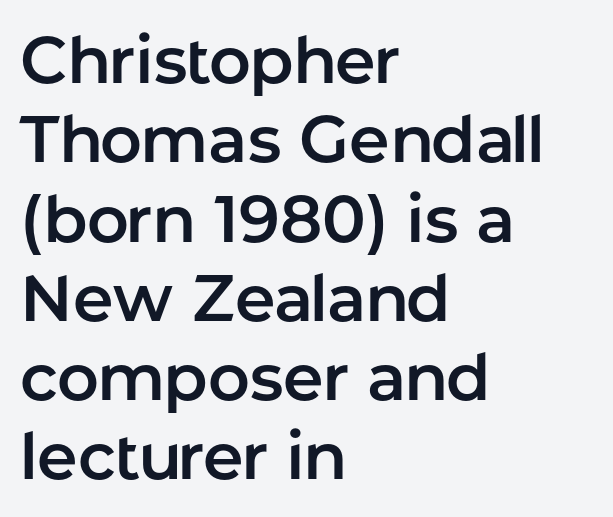
Q: Is the text italic (slanted)? A: No, it is upright.
Q: Is the typeface a serif or a sans-serif typeface? A: Sans-serif.
Q: Is the text underlined? A: No.
Q: How is the paragraph aligned? A: Left-aligned.
Q: Is the spacing between letters normal or unusually wide? A: Normal.
Q: Width (condensed, normal, or wide)? A: Normal.
Q: Stroke contrast? A: Low.
Q: x-height? A: Medium.
Q: Monospaced? A: No.
